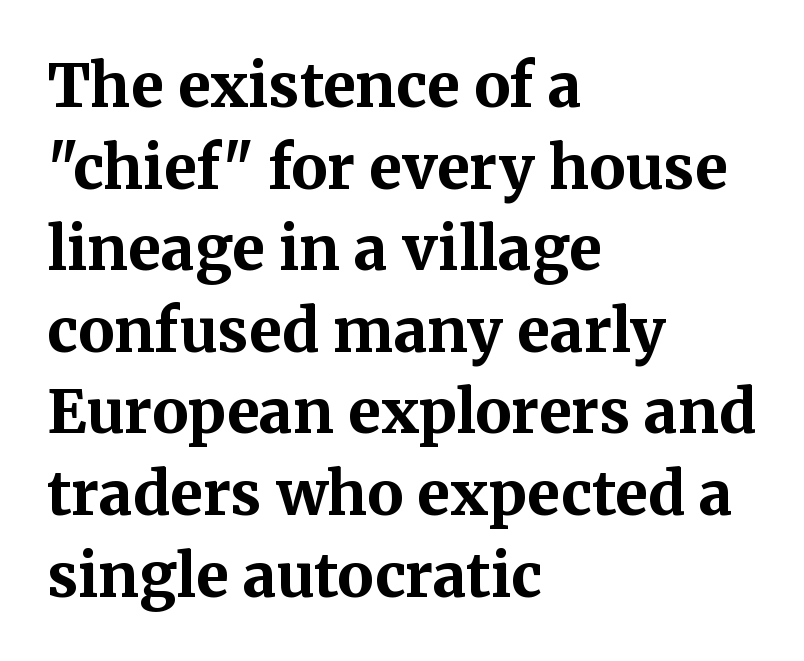
{"serif": "yes", "italic": "no", "bold": "yes", "weight": "bold", "width": "normal", "stroke_contrast": "medium", "x_height": "medium", "monospaced": "no", "underline": "no", "align": "left", "line_spacing": "normal", "line_spacing_ratio": 1.36, "letter_spacing": "normal", "letter_spacing_em": 0.0, "glyph_px": 60}
